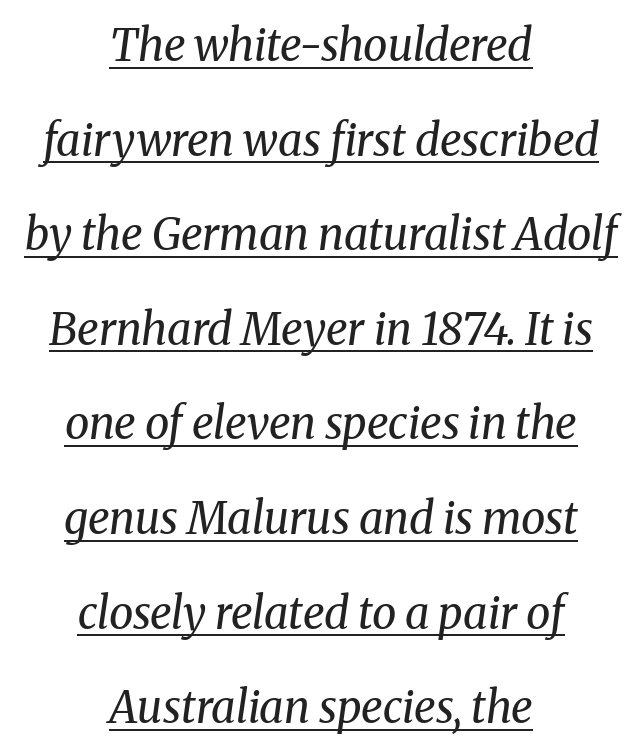
In designer terms, the underline attribute is active on this setting. These lines stand farther apart than default settings would place them. Varying glyph widths throughout — classic text-font behaviour. This sample is center-justified, so both line endings float freely. These glyphs show unthickened strokes, regular width or finer.
